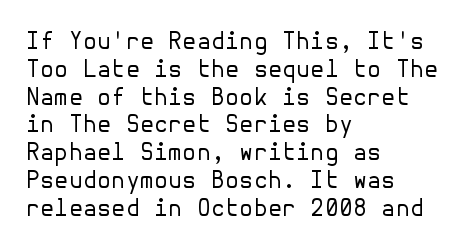
Q: Is the text bold? A: No.
Q: Is the text italic (slanted)? A: No, it is upright.
Q: Is the text underlined? A: No.
Q: How is the paragraph aligned? A: Left-aligned.
Q: Is the spacing between letters normal or unusually wide? A: Normal.
